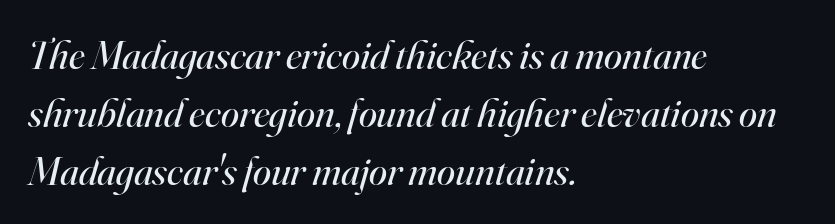
An italicized treatment has been applied to the whole sample. Looks like regular typesetting: each glyph gets only the width it needs. The zone under the glyphs is completely vacant. Heft: none added — not bold. A typesetter would call this leading conventional body-copy spacing. Observe the serifs anchoring each vertical stroke in this sample.
